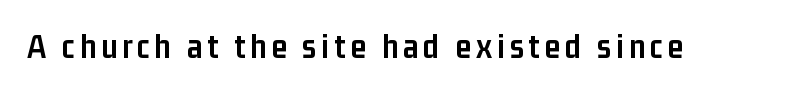
The image shows 35 px semibold, condensed sans-serif type, upright; set not underlined; low stroke contrast and a medium x-height.
